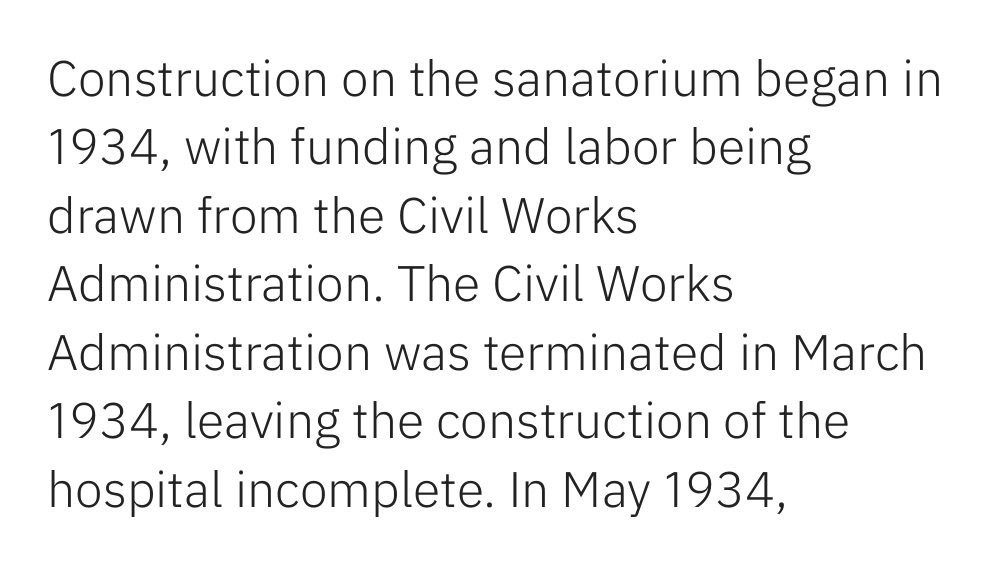
Q: Is the text bold? A: No.
Q: Is the text italic (slanted)? A: No, it is upright.
Q: Is the typeface a serif or a sans-serif typeface? A: Sans-serif.
Q: Is the text underlined? A: No.
Q: How is the paragraph aligned? A: Left-aligned.
Q: Is the spacing between letters normal or unusually wide? A: Normal.
Q: Is the spacing between lines tight, normal or loose? A: Normal.
Q: Width (condensed, normal, or wide)? A: Normal.
Q: Stroke contrast? A: Low.
Q: x-height? A: Medium.
Q: Monospaced? A: No.
